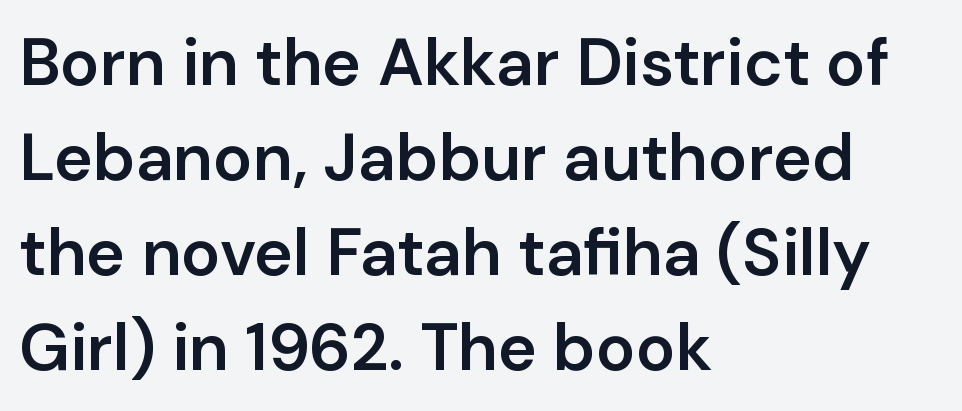
The face used here is proportionally spaced, like ordinary book or web type. Default kerning and tracking; the words read as compact shapes. Classification — sans serif. The passage shown stacks its lines at a standard gap. Where is the straight margin? On the left. Notice how the stems are strictly vertical — no italics here.
